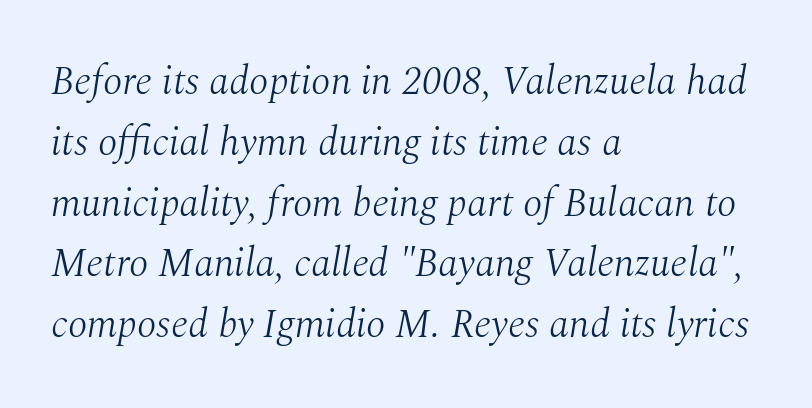
{"serif": "yes", "italic": "yes", "lean": "right", "slant_degrees": 10, "bold": "no", "weight": "light", "width": "normal", "stroke_contrast": "medium", "x_height": "medium", "monospaced": "no", "underline": "no", "align": "left", "line_spacing": "normal", "line_spacing_ratio": 1.52, "letter_spacing": "normal", "letter_spacing_em": 0.0, "glyph_px": 40}
